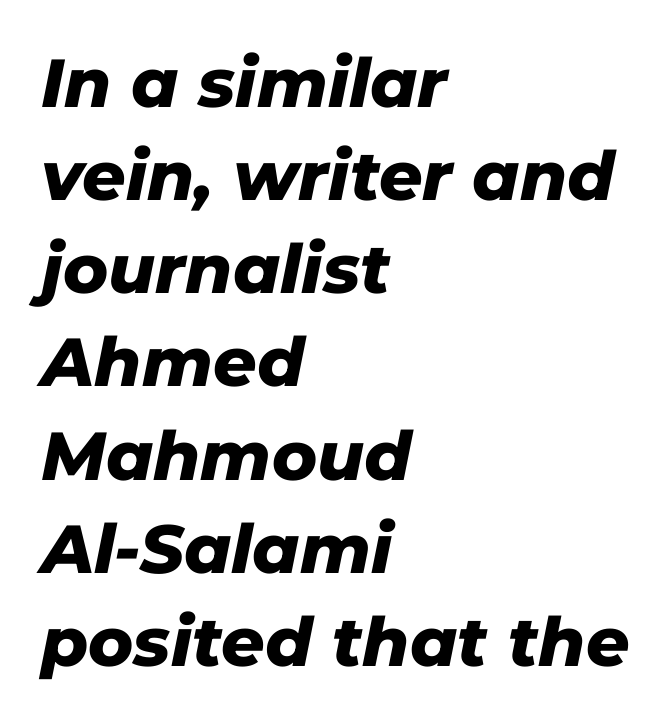
{"italic": "yes", "lean": "right", "slant_degrees": 11, "bold": "yes", "weight": "heavy", "width": "normal", "stroke_contrast": "low", "x_height": "medium", "monospaced": "no", "underline": "no", "align": "left", "line_spacing": "normal", "line_spacing_ratio": 1.37, "letter_spacing": "normal", "letter_spacing_em": 0.0, "glyph_px": 68}
